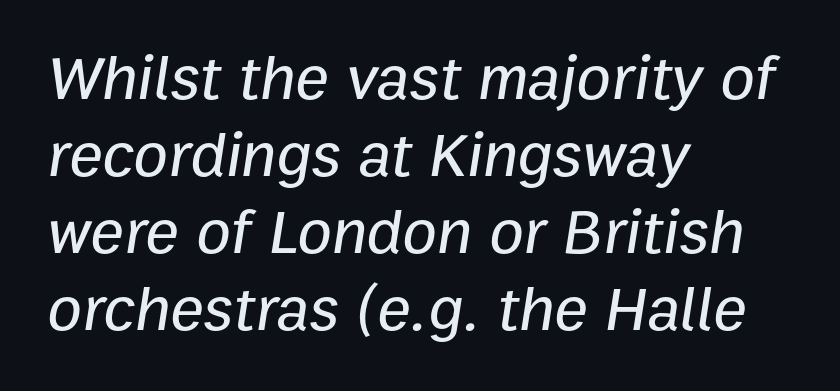
This sample uses plain, unmodified letter spacing. When letters slant like this, we call the style italic. Teacher's note: observe the even left margin — that is flush-left alignment. A bare baseline throughout the passage. Spacing verdict: proportional, widths tailored to each character.
